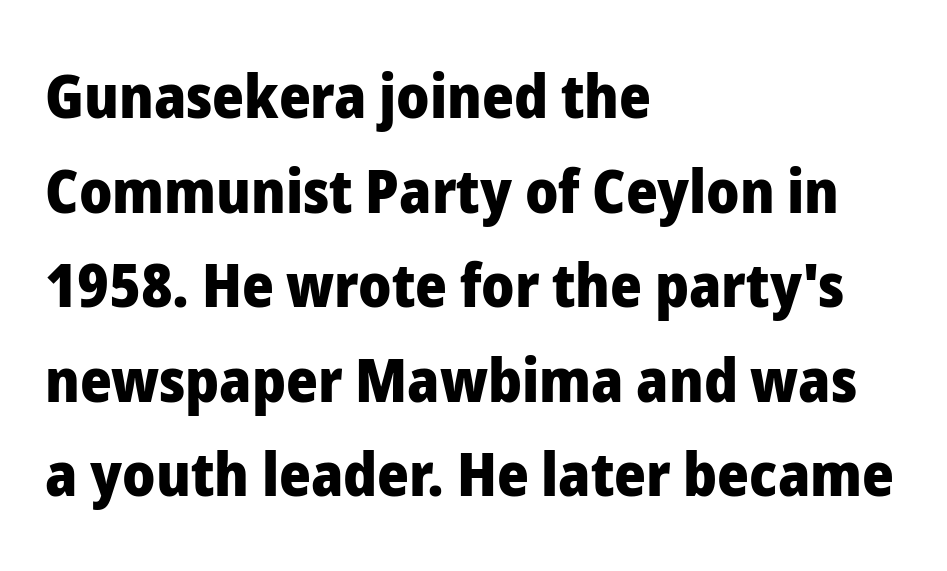
The letters advance in unequal steps, a hallmark of proportional type. The letterforms sit shoulder to shoulder at normal distance. Heavy, bold letterforms. In terms of posture, this sample is upright.
